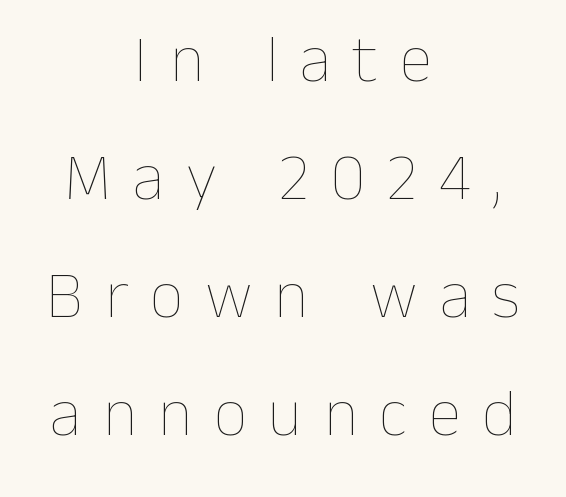
The rendering uses natural spacing where letterforms have individual widths. Spacing between characters has been opened up far beyond the box default. Anything drawn beneath the words? Only blank space. Line starts and ends both wander, symmetrically. Ascenders rise straight up at ninety degrees. Stroke mass is kept to a normal reading level or below.
